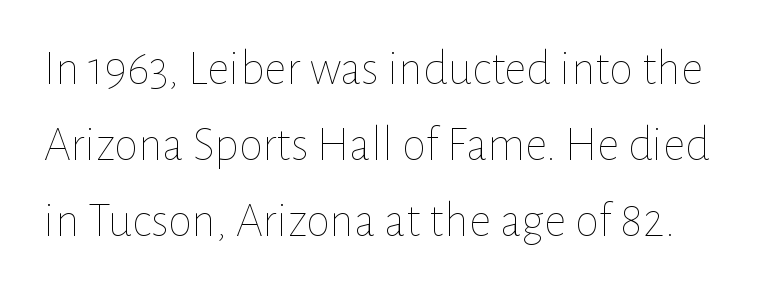
Unmarked baselines from the first word to the last. No italicization has been applied; the sample stays upright. These lines are rendered in a variable-pitch font. Leading matches the norm, producing a regular column. The face looks like a standard text weight, possibly lighter.
